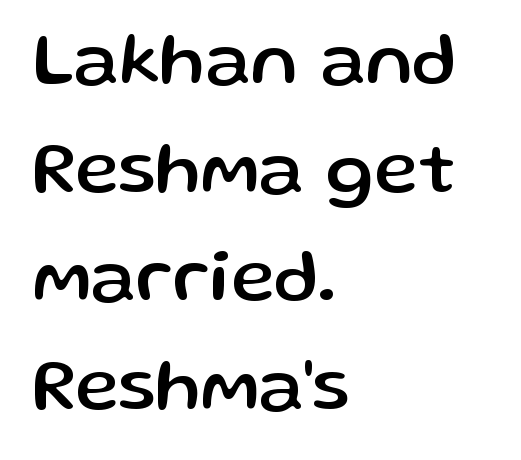
Q: Is the text italic (slanted)? A: No, it is upright.
Q: Is the typeface a serif or a sans-serif typeface? A: Sans-serif.
Q: Is the text underlined? A: No.
Q: How is the paragraph aligned? A: Left-aligned.
Q: Is the spacing between letters normal or unusually wide? A: Normal.
Q: Is the spacing between lines tight, normal or loose? A: Normal.
Q: Width (condensed, normal, or wide)? A: Normal.
Q: Stroke contrast? A: Low.
Q: x-height? A: Medium.
Q: Monospaced? A: No.
